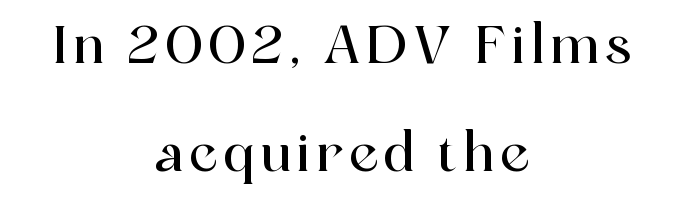
These lines are rendered in a variable-pitch font. Compared with a flush-left layout, this one balances lines on the center instead. When letters stand straight like this, we call the style roman or upright. Check where the strokes stop: tiny serifs finish them off. Each new line begins a long way beneath the previous one.
